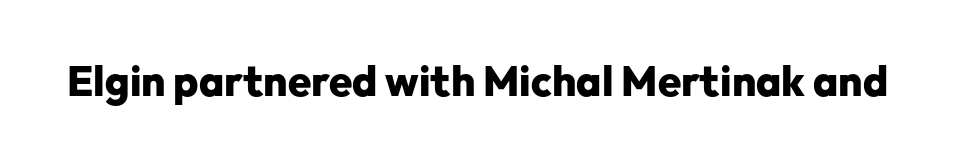
The image shows 42 px heavy sans-serif type, upright; set normal letter spacing, not underlined; low stroke contrast and a medium x-height.
